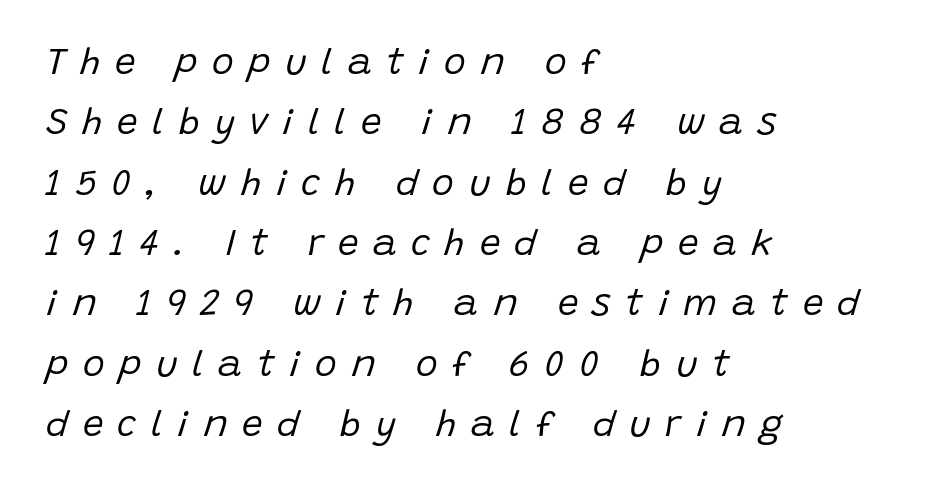
Q: Is the text bold? A: No.
Q: Is the text italic (slanted)? A: Yes, it leans right by about 15 degrees.
Q: Is the text underlined? A: No.
Q: How is the paragraph aligned? A: Left-aligned.
Q: Is the spacing between letters normal or unusually wide? A: Unusually wide.
Q: Is the spacing between lines tight, normal or loose? A: Normal.
Q: Width (condensed, normal, or wide)? A: Normal.
Q: Stroke contrast? A: Low.
Q: x-height? A: Large.
Q: Monospaced? A: No.
